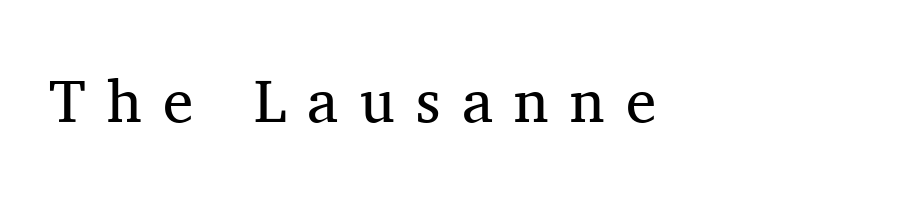
The horizontal fit of the characters is loose and conspicuously gappy. Spacing verdict: proportional, widths tailored to each character. The typeface has the unassuming heft of standard copy or less. The setting favours the left margin, as ordinary paragraphs usually do. No word sits above an underline.
